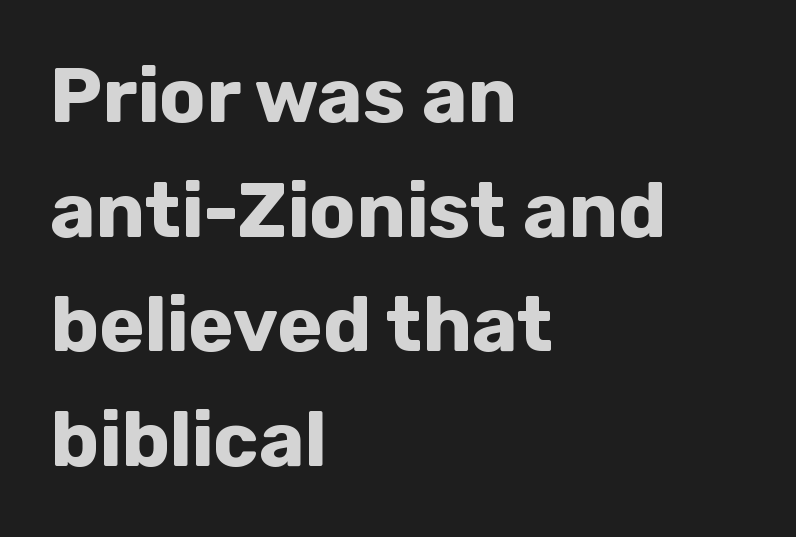
You can tell from the bare stems that sans-serif type was used. Only glyphs here, with clear space below each row. The face used here is proportionally spaced, like ordinary book or web type. The vertical gap from one line to the next is medium. No italicization has been applied; the sample stays upright.
